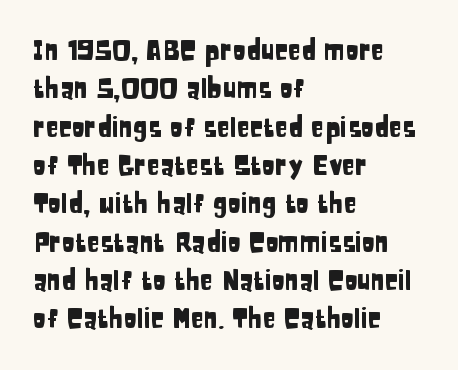
The image shows 27 px text type, upright; set left-aligned, normal line spacing (1.42x), normal letter spacing, not underlined.
